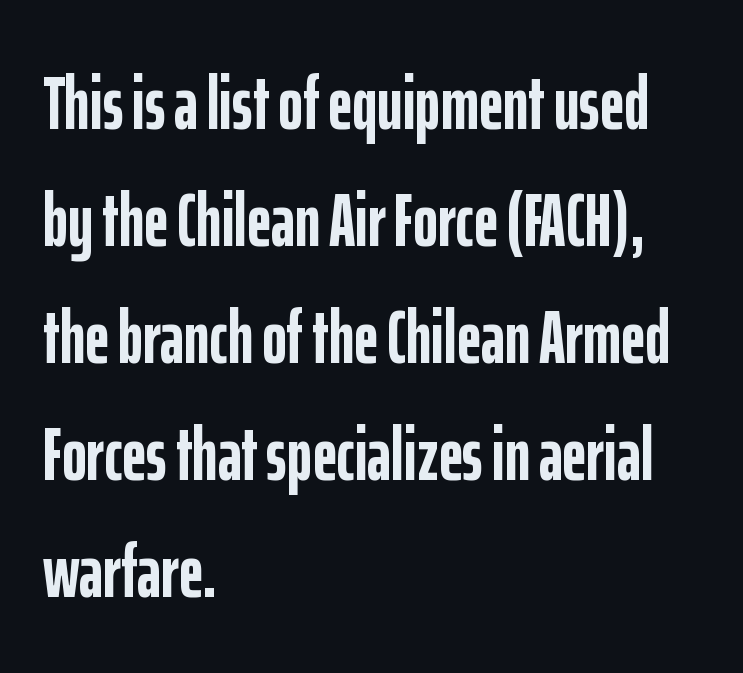
Q: Is the text bold? A: Yes.
Q: Is the text italic (slanted)? A: No, it is upright.
Q: Is the typeface a serif or a sans-serif typeface? A: Sans-serif.
Q: Is the text underlined? A: No.
Q: How is the paragraph aligned? A: Left-aligned.
Q: Is the spacing between letters normal or unusually wide? A: Normal.
Q: Is the spacing between lines tight, normal or loose? A: Normal.
Q: Width (condensed, normal, or wide)? A: Condensed.
Q: Stroke contrast? A: Low.
Q: x-height? A: Medium.
Q: Monospaced? A: No.
